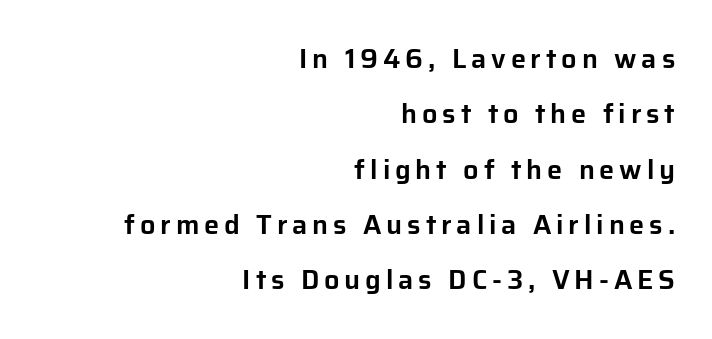
{"italic": "no", "underline": "no", "align": "right", "line_spacing": "loose", "line_spacing_ratio": 2.05, "glyph_px": 27}
